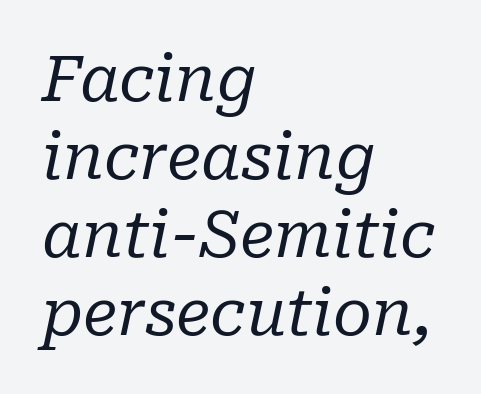
{"serif": "yes", "italic": "yes", "lean": "right", "slant_degrees": 10, "bold": "no", "weight": "regular", "width": "normal", "stroke_contrast": "low", "x_height": "medium", "monospaced": "no", "underline": "no", "align": "left", "line_spacing_ratio": 1.24, "letter_spacing": "normal", "letter_spacing_em": 0.0, "glyph_px": 63}
